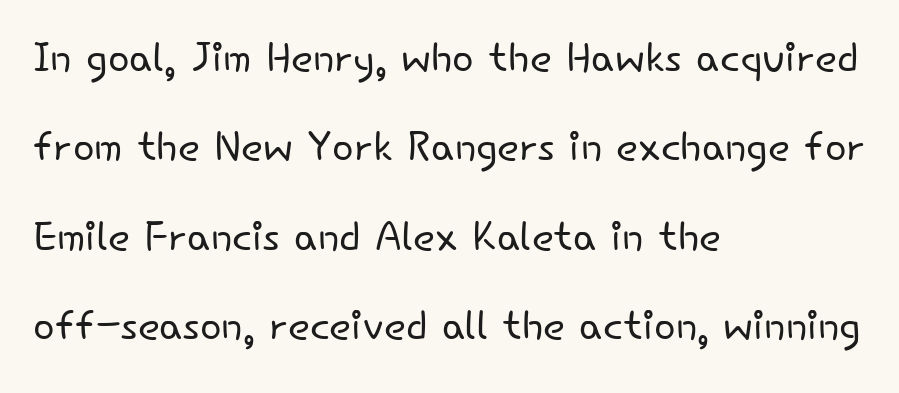
The image shows 57 px light sans-serif type, upright; set left-aligned, normal line spacing (1.57x), normal letter spacing, not underlined; low stroke contrast and a small x-height.
